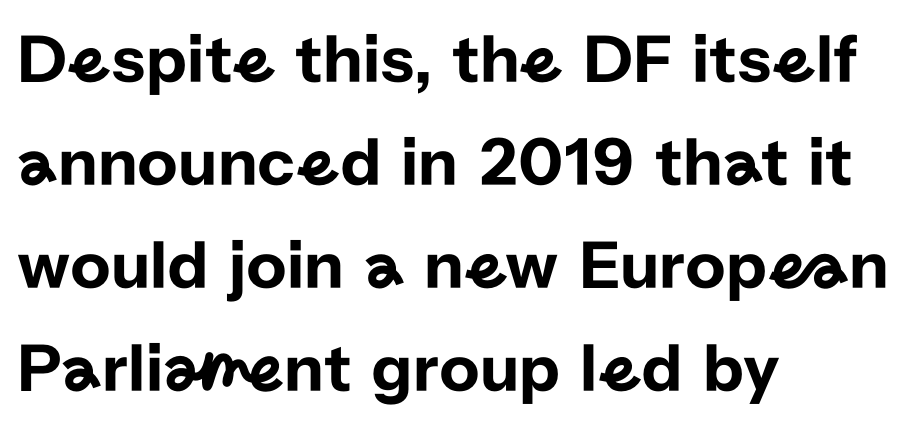
Q: Is the text italic (slanted)? A: No, it is upright.
Q: Is the typeface a serif or a sans-serif typeface? A: Sans-serif.
Q: Is the text underlined? A: No.
Q: How is the paragraph aligned? A: Left-aligned.
Q: Is the spacing between letters normal or unusually wide? A: Normal.
Q: Is the spacing between lines tight, normal or loose? A: Normal.
Q: Width (condensed, normal, or wide)? A: Normal.
Q: Stroke contrast? A: Low.
Q: x-height? A: Medium.
Q: Monospaced? A: No.
